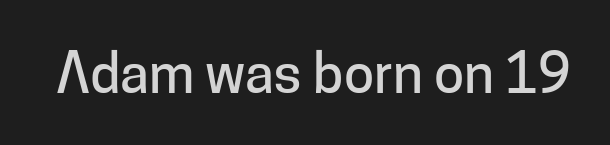
Is this a fixed-width face? No — the glyphs have proportional, varying widths. Font category for this specimen: sans-serif. Descenders are the only things crossing below the line. Ordinary non-slanted type is in use.
